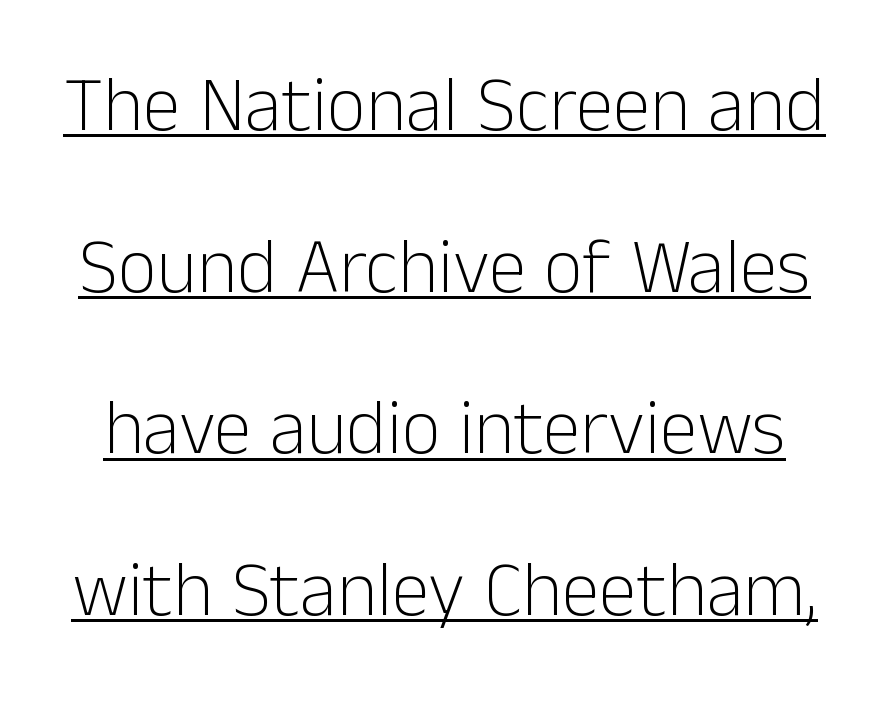
Q: Is the text bold? A: No.
Q: Is the text italic (slanted)? A: No, it is upright.
Q: Is the typeface a serif or a sans-serif typeface? A: Sans-serif.
Q: Is the text underlined? A: Yes.
Q: Is the spacing between letters normal or unusually wide? A: Normal.
Q: Is the spacing between lines tight, normal or loose? A: Loose.
Q: Width (condensed, normal, or wide)? A: Normal.
Q: Stroke contrast? A: Low.
Q: x-height? A: Medium.
Q: Monospaced? A: No.
